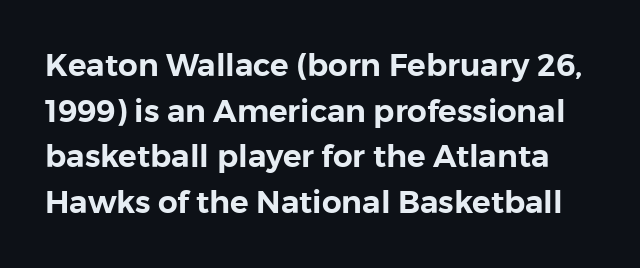
The image shows 31 px sans-serif type, upright; set normal line spacing (1.47x), normal letter spacing, not underlined; low stroke contrast and a medium x-height.
